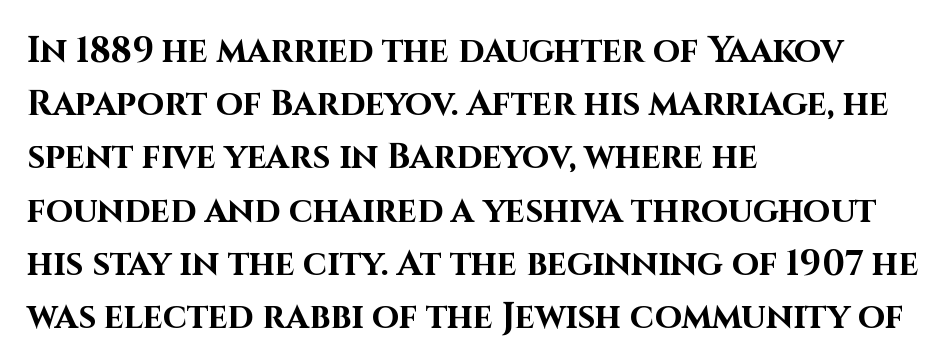
Q: Is the text bold? A: Yes.
Q: Is the text italic (slanted)? A: No, it is upright.
Q: Is the typeface a serif or a sans-serif typeface? A: Sans-serif.
Q: Is the text underlined? A: No.
Q: How is the paragraph aligned? A: Left-aligned.
Q: Is the spacing between letters normal or unusually wide? A: Normal.
Q: Is the spacing between lines tight, normal or loose? A: Normal.
Q: Width (condensed, normal, or wide)? A: Normal.
Q: Stroke contrast? A: High.
Q: x-height? A: Large.
Q: Monospaced? A: No.
